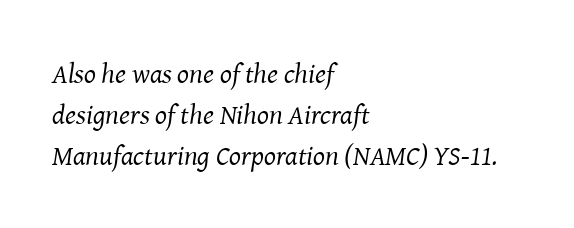
Q: Is the text bold? A: No.
Q: Is the text italic (slanted)? A: Yes, it leans right by about 8 degrees.
Q: Is the typeface a serif or a sans-serif typeface? A: Serif.
Q: Is the text underlined? A: No.
Q: How is the paragraph aligned? A: Left-aligned.
Q: Is the spacing between letters normal or unusually wide? A: Normal.
Q: Is the spacing between lines tight, normal or loose? A: Normal.
Q: Width (condensed, normal, or wide)? A: Normal.
Q: Stroke contrast? A: Medium.
Q: x-height? A: Medium.
Q: Monospaced? A: No.
